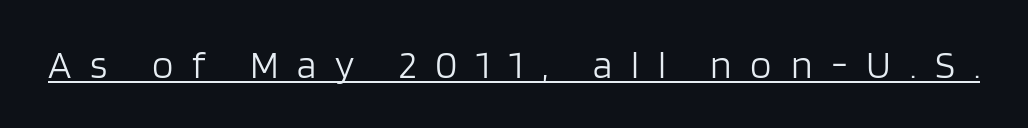
Q: Is the text bold? A: No.
Q: Is the text italic (slanted)? A: No, it is upright.
Q: Is the typeface a serif or a sans-serif typeface? A: Sans-serif.
Q: Is the text underlined? A: Yes.
Q: Is the spacing between letters normal or unusually wide? A: Unusually wide.
Q: Width (condensed, normal, or wide)? A: Normal.
Q: Stroke contrast? A: Low.
Q: x-height? A: Large.
Q: Monospaced? A: No.
